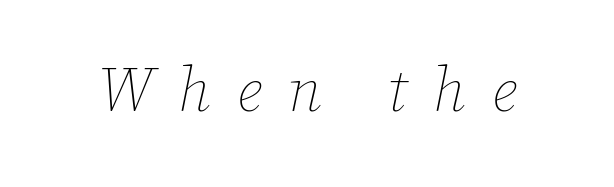
The image shows 61 px thin type, italic (leaning right); set unusually wide letter spacing (+0.43 em), not underlined; low stroke contrast and a medium x-height.
